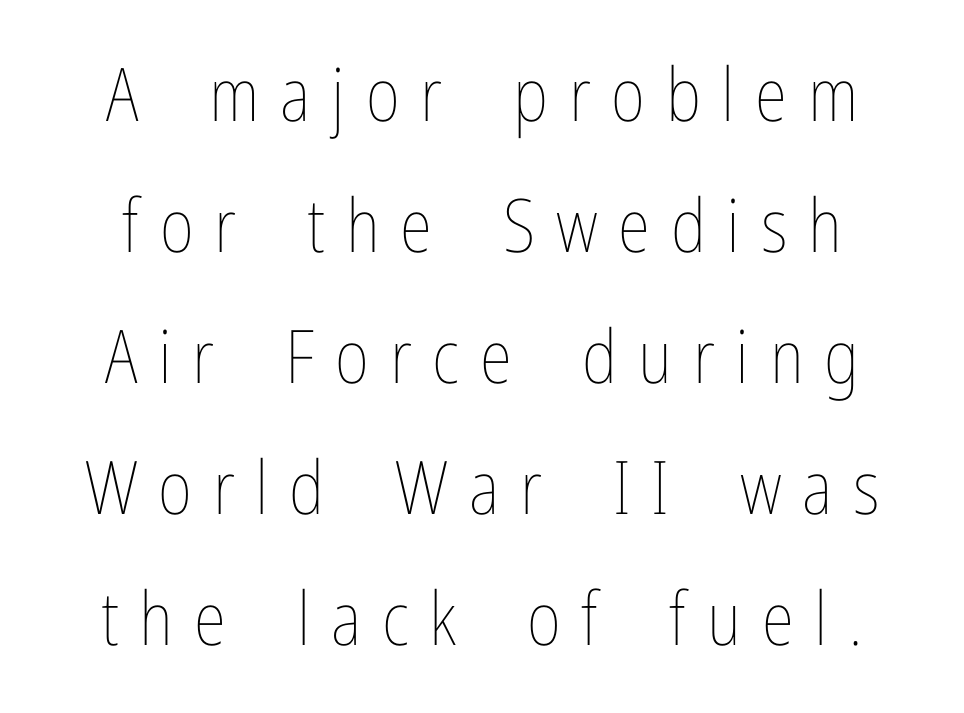
The typography opts for an upright posture over an oblique one. The font is comparable to plain body text, perhaps lighter. Do the characters align in a grid? No, the font is proportional. Does extra space separate the letters? Yes, quite a lot of it. A bare baseline throughout the passage.
